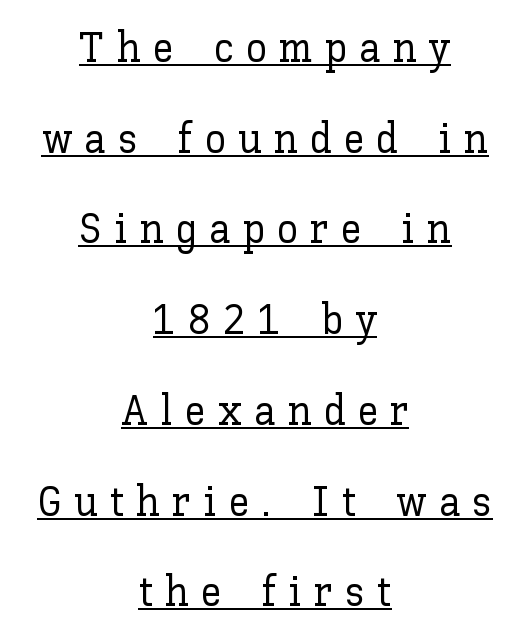
Q: Is the text italic (slanted)? A: No, it is upright.
Q: Is the text underlined? A: Yes.
Q: How is the paragraph aligned? A: Centered.
Q: Is the spacing between letters normal or unusually wide? A: Unusually wide.
Q: Is the spacing between lines tight, normal or loose? A: Loose.
Q: Width (condensed, normal, or wide)? A: Normal.
Q: Stroke contrast? A: Low.
Q: x-height? A: Medium.
Q: Monospaced? A: No.
